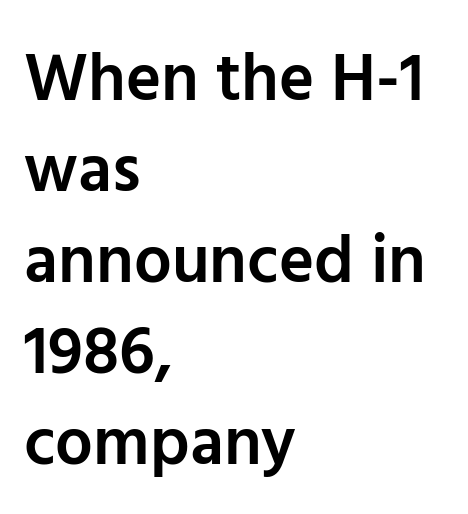
The image shows 67 px semibold sans-serif type, upright; set left-aligned, normal line spacing (1.36x), normal letter spacing, not underlined; low stroke contrast and a medium x-height.
